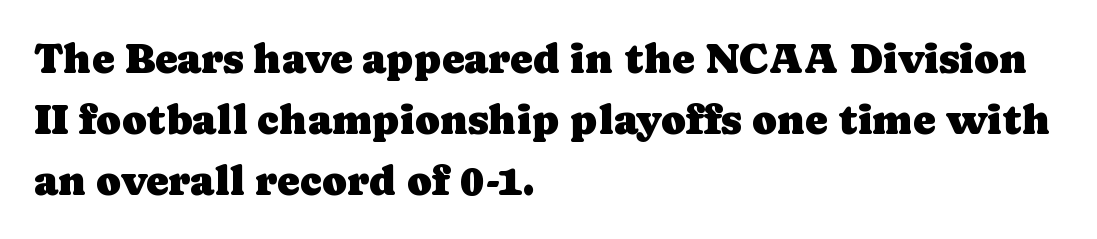
The image shows 42 px serif type, upright; set left-aligned, normal line spacing (1.45x), normal letter spacing, not underlined; low stroke contrast and a medium x-height.
